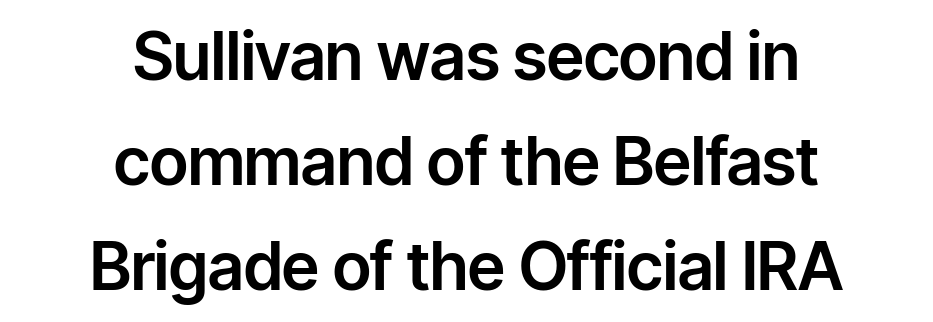
Q: Is the text italic (slanted)? A: No, it is upright.
Q: Is the typeface a serif or a sans-serif typeface? A: Sans-serif.
Q: Is the text underlined? A: No.
Q: How is the paragraph aligned? A: Centered.
Q: Is the spacing between letters normal or unusually wide? A: Normal.
Q: Is the spacing between lines tight, normal or loose? A: Normal.
Q: Width (condensed, normal, or wide)? A: Normal.
Q: Stroke contrast? A: Low.
Q: x-height? A: Medium.
Q: Monospaced? A: No.
